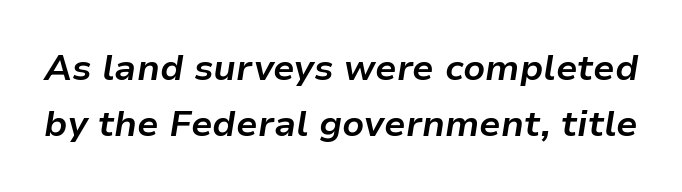
You'd pick this weight for a headline — it's a proper bold. Observe the lean: these are italic letterforms. The letters sit at their default tracking, neither squeezed nor spread. Decoration check: the copy has no underline.
